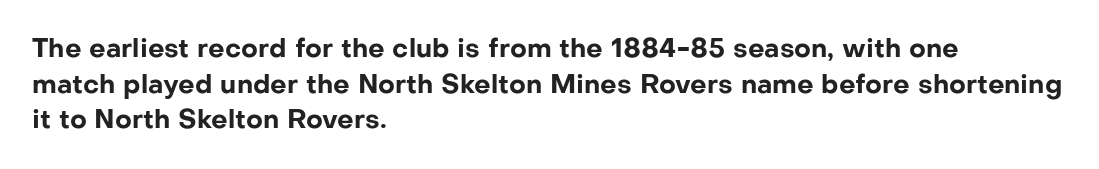
{"italic": "no", "bold": "yes", "underline": "no", "align": "left", "line_spacing": "normal", "line_spacing_ratio": 1.37, "letter_spacing": "normal", "letter_spacing_em": 0.0, "glyph_px": 26}
